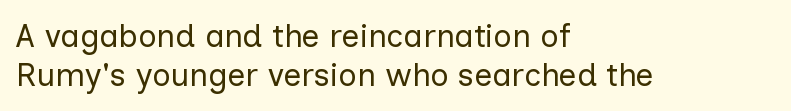
Q: Is the text bold? A: No.
Q: Is the text italic (slanted)? A: No, it is upright.
Q: Is the typeface a serif or a sans-serif typeface? A: Sans-serif.
Q: Is the text underlined? A: No.
Q: How is the paragraph aligned? A: Left-aligned.
Q: Is the spacing between letters normal or unusually wide? A: Normal.
Q: Width (condensed, normal, or wide)? A: Normal.
Q: Stroke contrast? A: Low.
Q: x-height? A: Medium.
Q: Monospaced? A: No.
